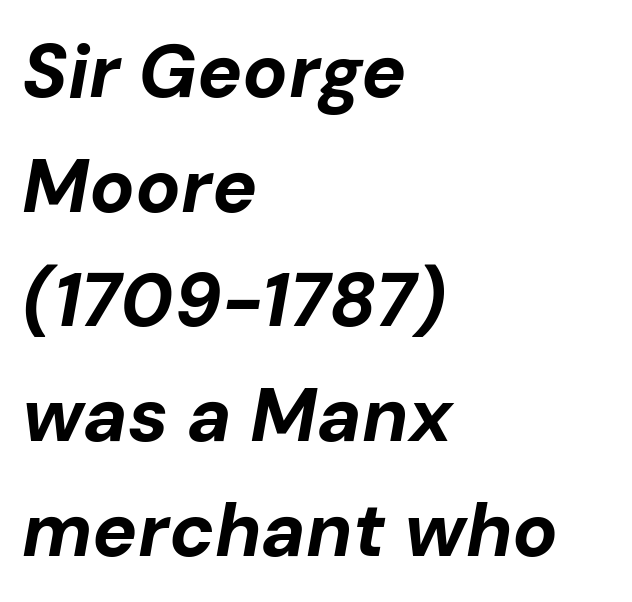
The passage shown is emphatically bold. The designer left line spacing at the default. Letter spacing: default. Casual observation: everything's shoved over to the left. Each letter keeps its own natural width here, so spacing adapts to shape. The words here are not underlined.
